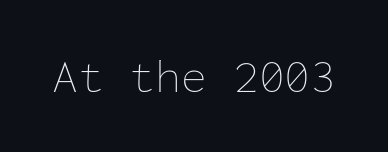
{"italic": "no", "bold": "no", "weight": "thin", "width": "normal", "stroke_contrast": "low", "x_height": "medium", "monospaced": "yes", "underline": "no", "letter_spacing": "normal", "letter_spacing_em": 0.0, "glyph_px": 47}
